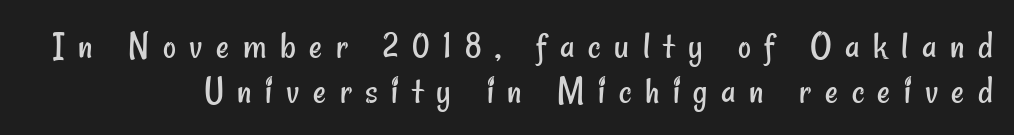
{"serif": "no", "bold": "no", "weight": "regular", "width": "condensed", "stroke_contrast": "low", "x_height": "small", "monospaced": "no", "underline": "no", "line_spacing": "tight", "line_spacing_ratio": 1.13, "letter_spacing": "wide", "letter_spacing_em": 0.34, "glyph_px": 40}
